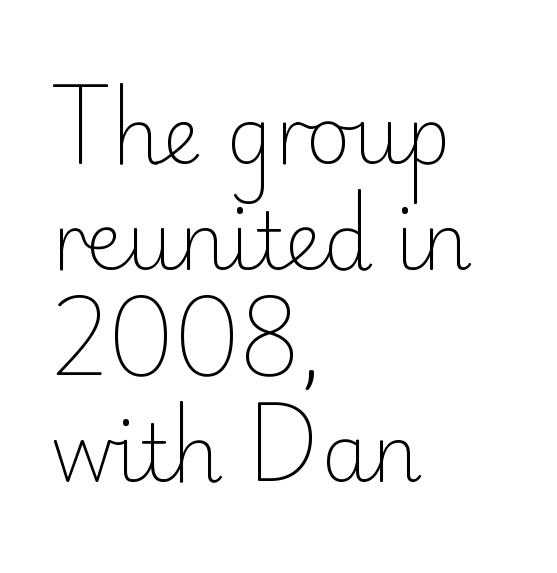
Q: Is the text bold? A: No.
Q: Is the text italic (slanted)? A: No, it is upright.
Q: Is the typeface a serif or a sans-serif typeface? A: Sans-serif.
Q: Is the text underlined? A: No.
Q: How is the paragraph aligned? A: Left-aligned.
Q: Is the spacing between letters normal or unusually wide? A: Normal.
Q: Is the spacing between lines tight, normal or loose? A: Normal.
Q: Width (condensed, normal, or wide)? A: Normal.
Q: Stroke contrast? A: Low.
Q: x-height? A: Small.
Q: Monospaced? A: No.
